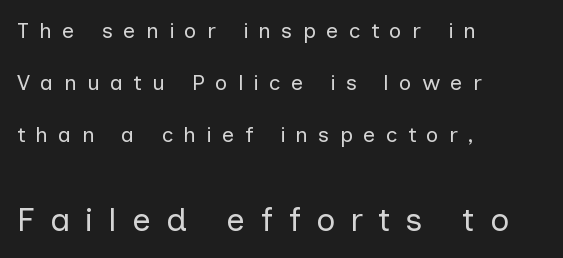
The letters look calm and open, with moderate or lighter stems. Which of the two is more prominent by size? The second, at the bottom. A clean baseline with only descenders dipping below it. Notice the wide empty band between every row — that's loose leading. The passage shown has open, widely tracked lettering throughout. No feet cap the strokes, marking this as sans-serif type.
